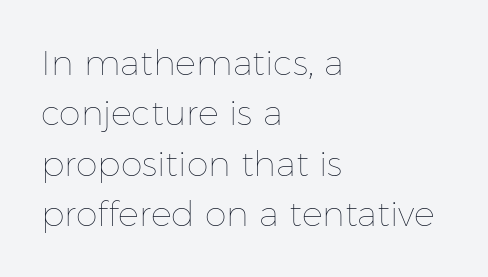
The image shows 35 px thin type, upright; set left-aligned, normal line spacing (1.44x), normal letter spacing, not underlined; low stroke contrast and a medium x-height.
